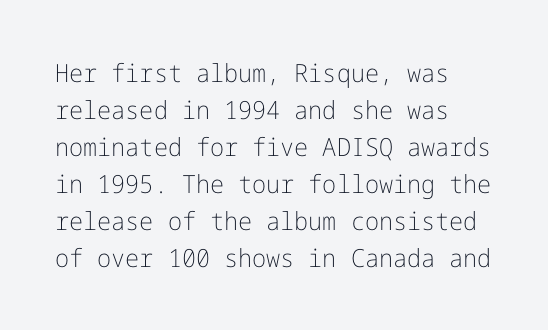
The image shows 25 px text type, upright; set normal line spacing (1.48x), normal letter spacing, not underlined.
